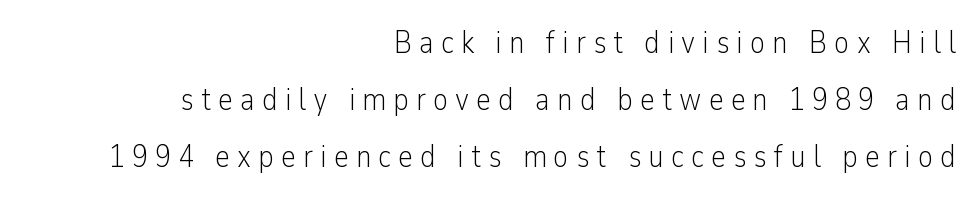
Q: Is the text bold? A: No.
Q: Is the text italic (slanted)? A: No, it is upright.
Q: Is the typeface a serif or a sans-serif typeface? A: Sans-serif.
Q: Is the text underlined? A: No.
Q: How is the paragraph aligned? A: Right-aligned.
Q: Is the spacing between letters normal or unusually wide? A: Unusually wide.
Q: Width (condensed, normal, or wide)? A: Condensed.
Q: Stroke contrast? A: Low.
Q: x-height? A: Medium.
Q: Monospaced? A: No.
